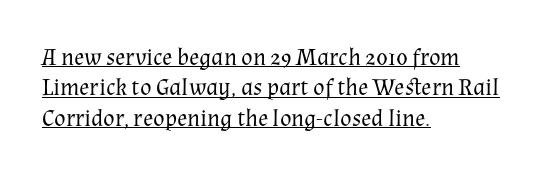
The sample's only ornament is a line tracing under the words. Look at the tracking — it's just the regular setting, nothing added. One-word summary of the alignment: left. No chunkiness to these letters — they're not bold. One glance says typical: line gaps are just what's usual.
